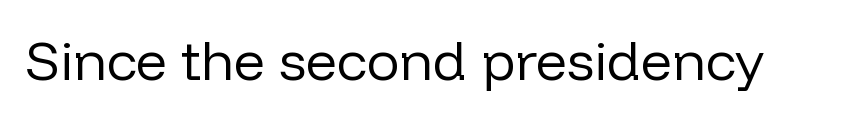
A typesetter would call this proportional, since set widths differ per character. The font sits on the lighter half of the weight spectrum, regular included. Italic? Not at all — the glyphs are vertical. Clear beneath every line of the passage. The letters sit at their default tracking, neither squeezed nor spread. This sample uses a sans-serif face.
